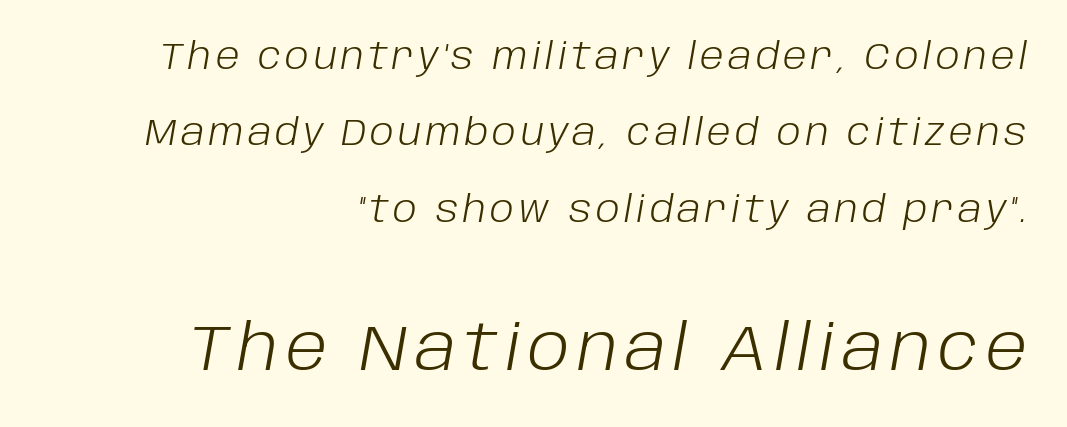
Q: Is the text bold? A: No.
Q: Is the text italic (slanted)? A: Yes, it leans right by about 10 degrees.
Q: Is the text underlined? A: No.
Q: How is the paragraph aligned? A: Right-aligned.
Q: Is the spacing between lines tight, normal or loose? A: Loose.
Q: Which block of text is set in a larger size, the first (top) or the second (bottom)? A: The second (bottom) one.
Q: Width (condensed, normal, or wide)? A: Normal.
Q: Stroke contrast? A: Low.
Q: x-height? A: Large.
Q: Monospaced? A: No.
